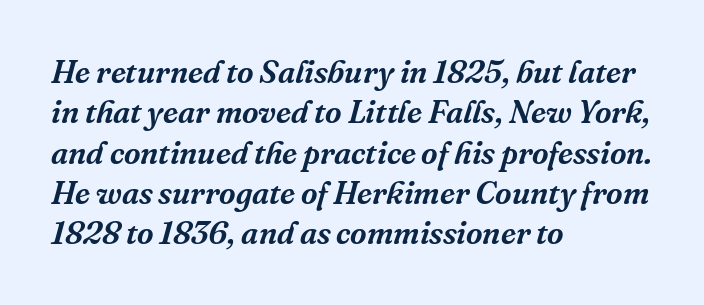
The image shows 32 px serif type, italic (leaning right); set left-aligned, normal line spacing (1.26x), normal letter spacing, not underlined; medium stroke contrast and a medium x-height.
